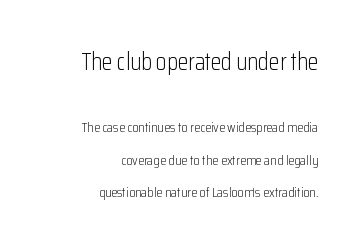
The image shows 24 px text type, upright; set right-aligned, loose line spacing (2.3x), normal letter spacing, not underlined; the first (top) block is 1.71x larger.
